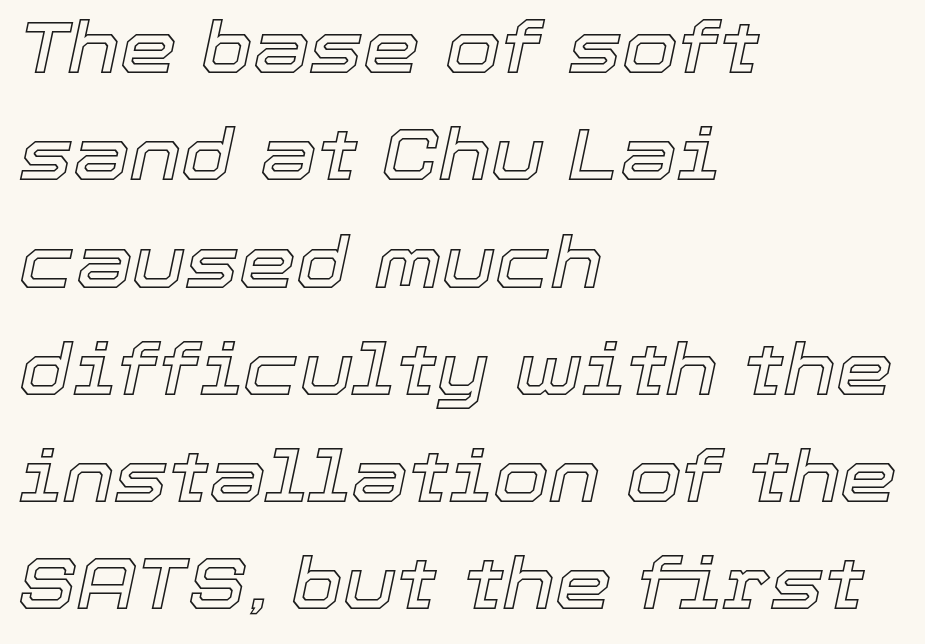
If you drew a line through each stem, it would be angled. Compared with a centered layout, this one pins lines to the left instead. Unmarked baselines from the first word to the last. A typesetter would call this leading conventional body-copy spacing.
